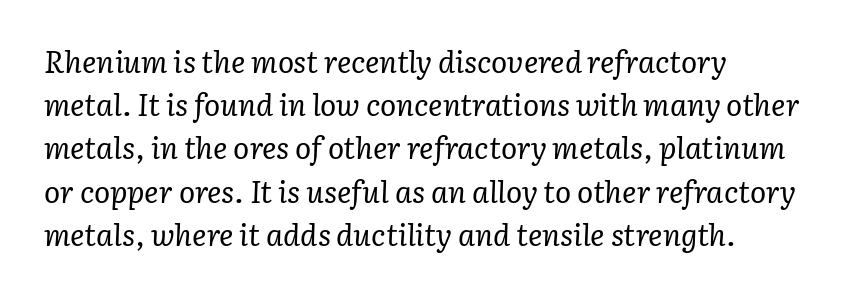
{"serif": "yes", "italic": "yes", "lean": "right", "slant_degrees": 3, "bold": "no", "weight": "regular", "width": "normal", "stroke_contrast": "low", "x_height": "medium", "monospaced": "no", "underline": "no", "align": "left", "line_spacing": "normal", "line_spacing_ratio": 1.44, "letter_spacing": "normal", "letter_spacing_em": 0.0, "glyph_px": 30}
